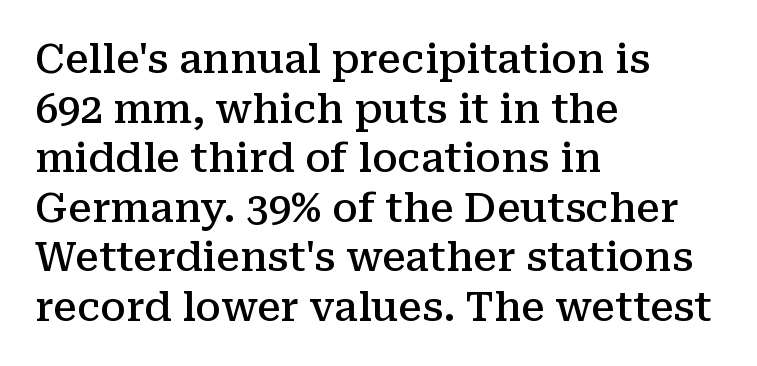
{"serif": "yes", "italic": "no", "bold": "semi", "weight": "semibold", "width": "normal", "stroke_contrast": "medium", "x_height": "medium", "monospaced": "no", "underline": "no", "align": "left", "line_spacing_ratio": 1.24, "letter_spacing": "normal", "letter_spacing_em": 0.0, "glyph_px": 40}
